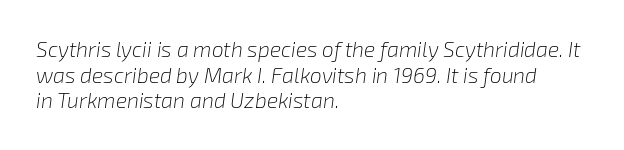
Quick note: italic. No extra tracking has been applied to these lines. Stem width sits at or under what a default text font uses. The foot of each line stays bare and open.
